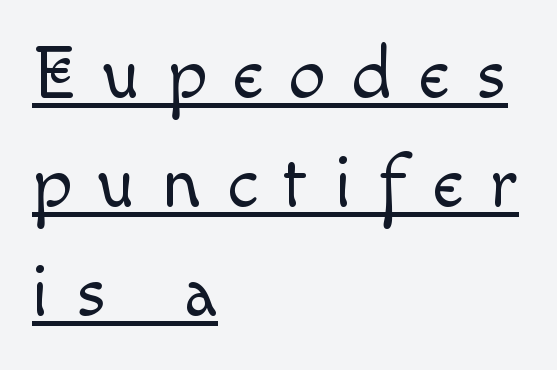
{"italic": "no", "bold": "no", "weight": "light", "width": "normal", "x_height": "small", "monospaced": "no", "underline": "yes", "align": "left", "line_spacing": "normal", "line_spacing_ratio": 1.47, "letter_spacing": "wide", "letter_spacing_em": 0.36, "glyph_px": 74}
